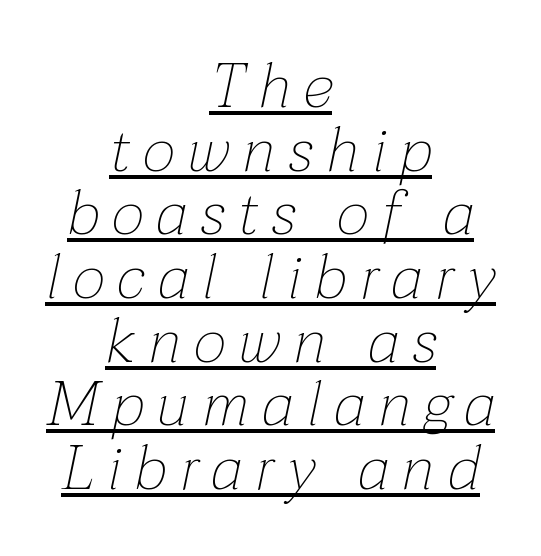
{"italic": "yes", "lean": "right", "slant_degrees": 12, "bold": "no", "weight": "thin", "width": "normal", "stroke_contrast": "low", "x_height": "medium", "monospaced": "no", "underline": "yes", "align": "center", "line_spacing": "tight", "line_spacing_ratio": 1.01, "letter_spacing": "wide", "letter_spacing_em": 0.21, "glyph_px": 63}
